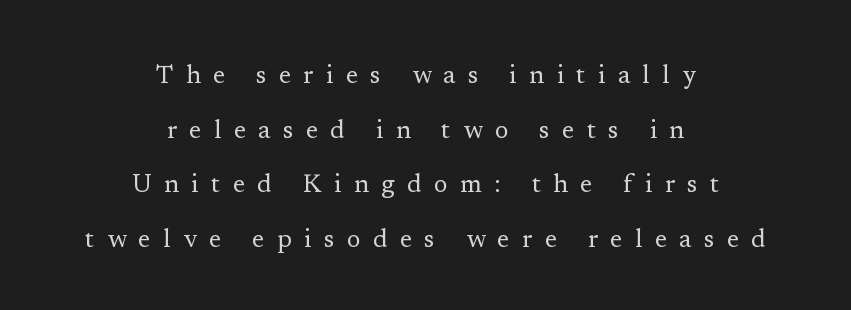
Q: Is the text bold? A: No.
Q: Is the text italic (slanted)? A: No, it is upright.
Q: Is the text underlined? A: No.
Q: How is the paragraph aligned? A: Centered.
Q: Is the spacing between letters normal or unusually wide? A: Unusually wide.
Q: Is the spacing between lines tight, normal or loose? A: Loose.
